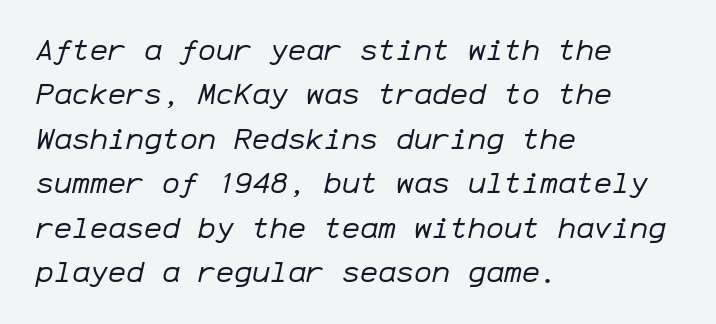
The image shows 30 px regular-weight type, italic (leaning right), monospaced; set left-aligned, normal line spacing (1.48x), normal letter spacing, not underlined; low stroke contrast and a medium x-height.
